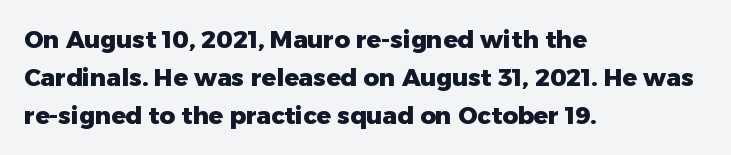
The space between consecutive lines is moderate. Alignment: flush left. The passage shown is not underscored anywhere. The type is set solid horizontally, with unmodified tracking. The characters look thick and weighty, a clear bold. Unlike italic type, these characters show no tilt at all.
